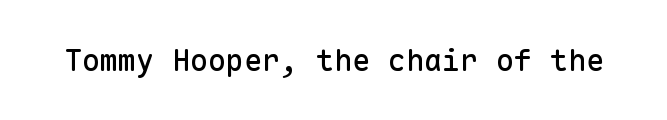
{"serif": "no", "italic": "no", "width": "normal", "stroke_contrast": "low", "x_height": "medium", "monospaced": "yes", "underline": "no", "letter_spacing": "normal", "letter_spacing_em": 0.0, "glyph_px": 30}
